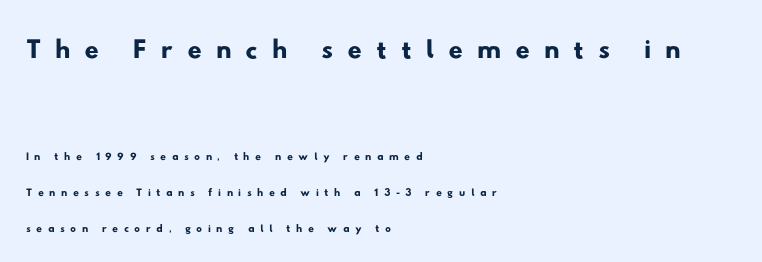
{"serif": "no", "width": "wide", "stroke_contrast": "low", "x_height": "small", "monospaced": "no", "underline": "no", "align": "left", "line_spacing": "loose", "line_spacing_ratio": 2.23, "letter_spacing": "wide", "letter_spacing_em": 0.34, "larger_block": "first", "size_ratio": 2.5, "glyph_px": 40}
